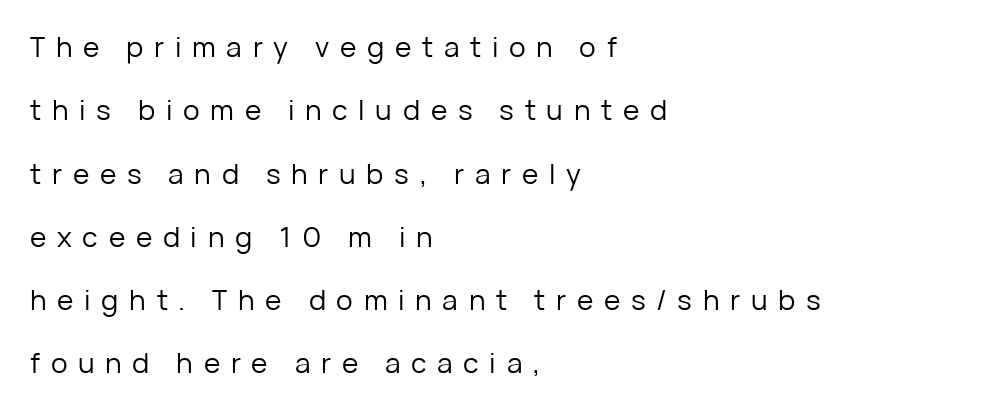
Q: Is the text bold? A: No.
Q: Is the text italic (slanted)? A: No, it is upright.
Q: Is the typeface a serif or a sans-serif typeface? A: Sans-serif.
Q: Is the text underlined? A: No.
Q: How is the paragraph aligned? A: Left-aligned.
Q: Is the spacing between letters normal or unusually wide? A: Unusually wide.
Q: Is the spacing between lines tight, normal or loose? A: Loose.
Q: Width (condensed, normal, or wide)? A: Normal.
Q: Stroke contrast? A: Low.
Q: x-height? A: Medium.
Q: Monospaced? A: No.
